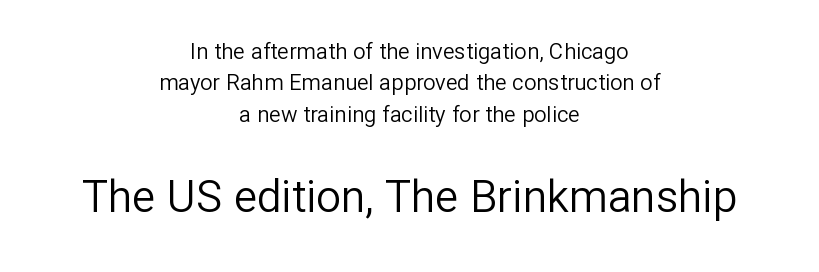
The image shows 44 px regular-weight sans-serif type, upright; set centered, normal line spacing (1.43x), normal letter spacing, not underlined; the second (bottom) block is 2.0x larger; low stroke contrast and a medium x-height.
